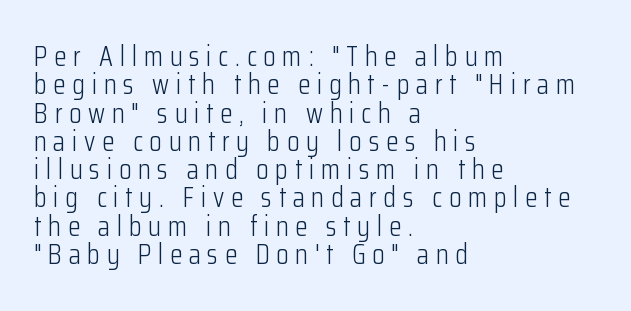
Visually the block forms a straight wall on the left and a jagged coastline on the right. Letters rest on an invisible, unmarked baseline. The lines are packed closely together with very little leading. Do the characters align in a grid? No, the font is proportional. Letterform terminals end flat and unadorned throughout the passage. How are the letters spaced? Widely, with obvious added tracking.
